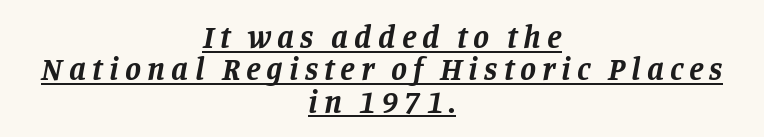
Q: Is the text bold? A: Yes.
Q: Is the text italic (slanted)? A: Yes, it leans right by about 11 degrees.
Q: Is the typeface a serif or a sans-serif typeface? A: Serif.
Q: Is the text underlined? A: Yes.
Q: How is the paragraph aligned? A: Centered.
Q: Is the spacing between lines tight, normal or loose? A: Tight.
Q: Width (condensed, normal, or wide)? A: Normal.
Q: Stroke contrast? A: Low.
Q: x-height? A: Large.
Q: Monospaced? A: No.
